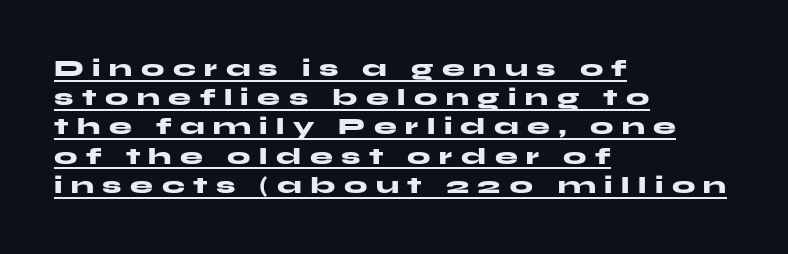
The rendered words wear a rule along their underside. The characters look thick and weighty, a clear bold. The type is letterspaced generously, with wide tracking. The vertical gap from one line to the next is medium. Caption: multi-line text, flush left, ragged right. Does the lettering tilt? It doesn't — this is upright.
